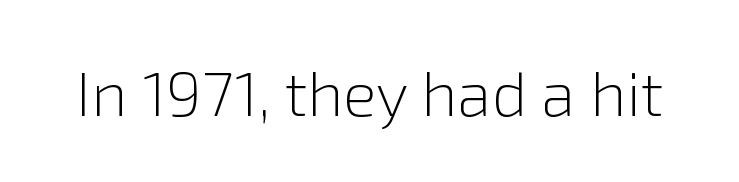
{"serif": "no", "italic": "no", "bold": "no", "weight": "light", "width": "normal", "stroke_contrast": "low", "x_height": "medium", "monospaced": "no", "underline": "no", "letter_spacing": "normal", "letter_spacing_em": 0.0, "glyph_px": 63}
